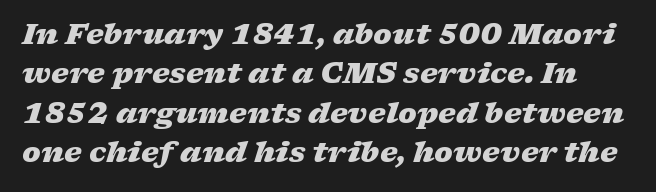
There's an unmistakable incline to the writing here. As a designer I'd log this as weight 700, bold. Nobody touched the tracking dial on this one. Character widths vary here, with narrow letters taking less room than wide ones. The glyphs are unaccompanied by any horizontal stroke below them. Is there much room between lines? A standard amount, neither cramped nor airy.
